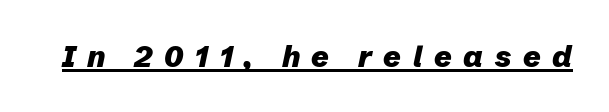
{"italic": "yes", "lean": "right", "slant_degrees": 12, "bold": "yes", "weight": "heavy", "width": "normal", "stroke_contrast": "low", "x_height": "medium", "monospaced": "no", "underline": "yes", "letter_spacing": "wide", "letter_spacing_em": 0.39, "glyph_px": 30}
